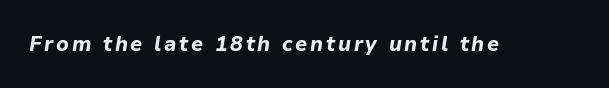
The image shows 21 px bold type, italic (leaning right); set not underlined.
